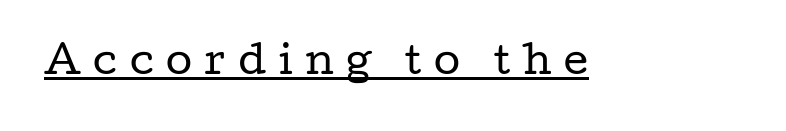
The image shows 38 px regular-weight, wide serif type, upright; set unusually wide letter spacing (+0.33 em), underlined; low stroke contrast and a medium x-height.
